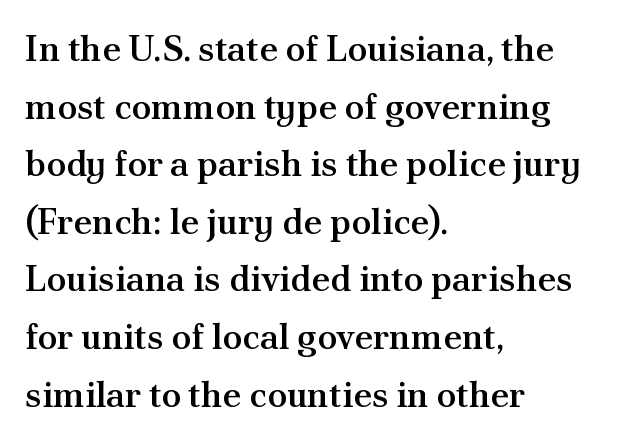
Q: Is the text bold? A: Semi-bold.
Q: Is the text italic (slanted)? A: No, it is upright.
Q: Is the typeface a serif or a sans-serif typeface? A: Serif.
Q: Is the text underlined? A: No.
Q: How is the paragraph aligned? A: Left-aligned.
Q: Is the spacing between letters normal or unusually wide? A: Normal.
Q: Is the spacing between lines tight, normal or loose? A: Normal.
Q: Width (condensed, normal, or wide)? A: Normal.
Q: Stroke contrast? A: Medium.
Q: x-height? A: Small.
Q: Monospaced? A: No.
